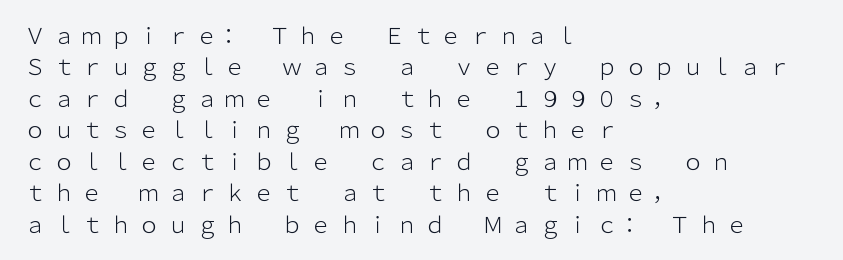
The gaps between neighbouring characters are conspicuously large. No letter is thick-stroked: the sample isn't bold. Notice how descenders clear the ascenders below comfortably — that's standard leading. Unlike italic type, these characters show no tilt at all. Reading down the block, your eye returns to a fixed left position each line.
